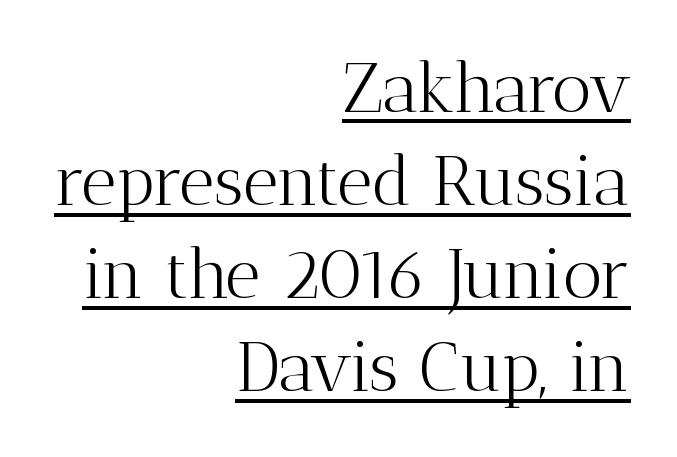
The image shows 69 px light serif type, upright; set right-aligned, normal line spacing (1.35x), normal letter spacing, underlined; medium stroke contrast and a medium x-height.
